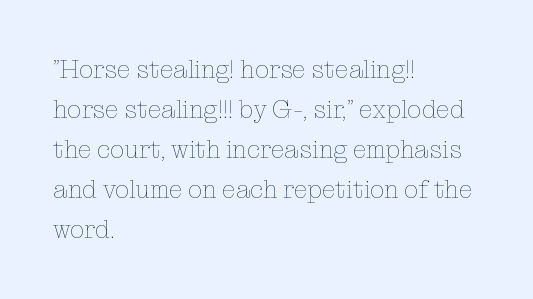
The image shows 25 px text type, upright; set left-aligned, normal line spacing (1.6x), normal letter spacing, not underlined.
